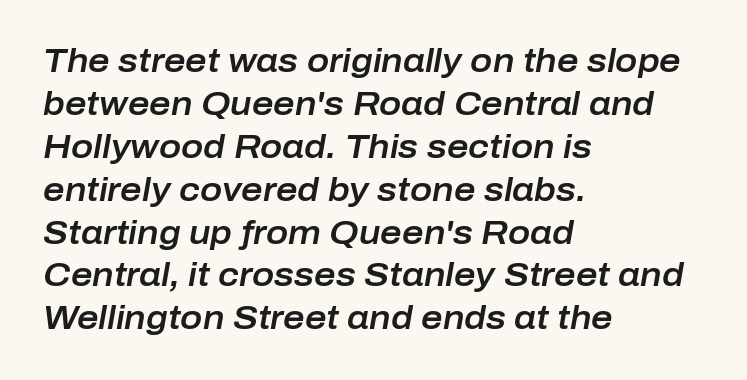
The rendering keeps characters at their native spacing. Glance below the letters and you will spot only blank space. Posture: slanted. Reading down the block, your eye returns to a fixed left position each line. Is there much room between lines? A standard amount, neither cramped nor airy.
